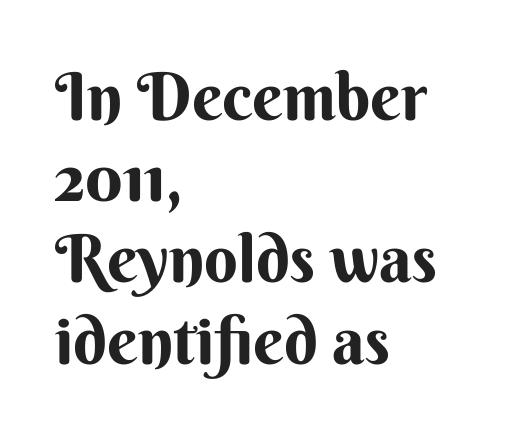
The image shows 66 px sans-serif type, upright; set left-aligned, line spacing 1.23x, normal letter spacing, not underlined; medium stroke contrast and a small x-height.
